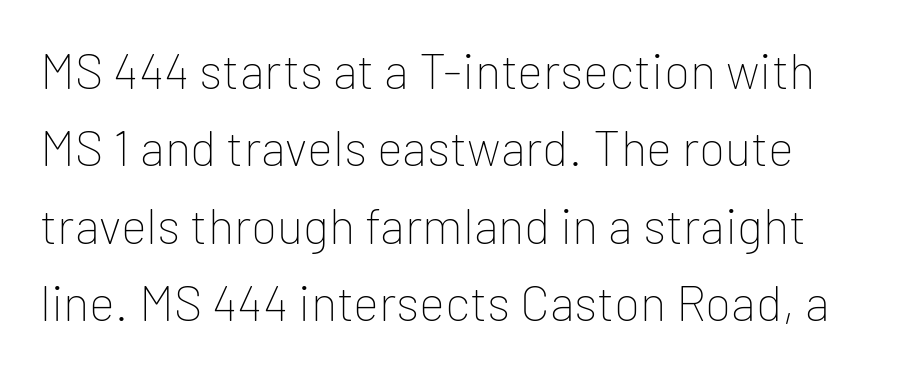
{"serif": "no", "italic": "no", "bold": "no", "weight": "thin", "width": "normal", "stroke_contrast": "low", "x_height": "medium", "monospaced": "no", "underline": "no", "line_spacing": "normal", "line_spacing_ratio": 1.58, "letter_spacing": "normal", "letter_spacing_em": 0.0, "glyph_px": 49}
